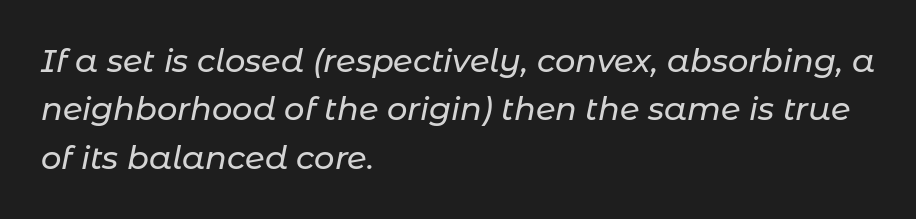
{"italic": "yes", "lean": "right", "slant_degrees": 11, "width": "normal", "stroke_contrast": "low", "x_height": "medium", "monospaced": "no", "underline": "no", "align": "left", "line_spacing": "normal", "line_spacing_ratio": 1.51, "letter_spacing": "normal", "letter_spacing_em": 0.0, "glyph_px": 32}
